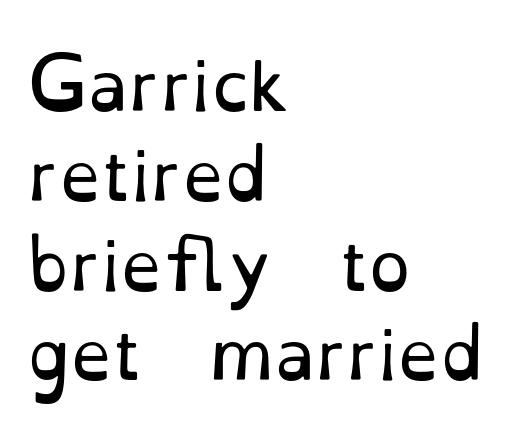
{"italic": "no", "bold": "no", "weight": "regular", "width": "normal", "stroke_contrast": "low", "x_height": "small", "monospaced": "no", "underline": "no", "align": "left", "line_spacing": "normal", "line_spacing_ratio": 1.34, "letter_spacing": "normal", "letter_spacing_em": 0.0, "glyph_px": 67}
